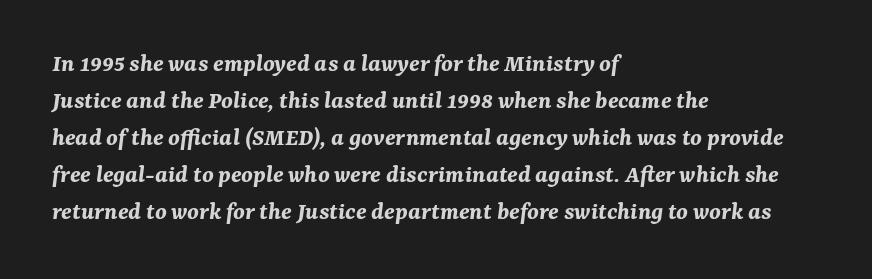
Q: Is the text bold? A: Yes.
Q: Is the text italic (slanted)? A: Yes, it leans right by about 7 degrees.
Q: Is the text underlined? A: No.
Q: How is the paragraph aligned? A: Left-aligned.
Q: Is the spacing between letters normal or unusually wide? A: Normal.
Q: Is the spacing between lines tight, normal or loose? A: Normal.
